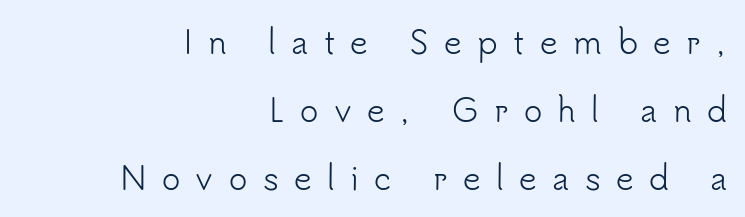
Is this a fixed-width face? No — the glyphs have proportional, varying widths. Each letter's strokes conclude bluntly, with no projecting serifs. Quick note: interline space is abundant. Nobody drew a line under any word here. The lettering holds an erect, upright posture throughout.
